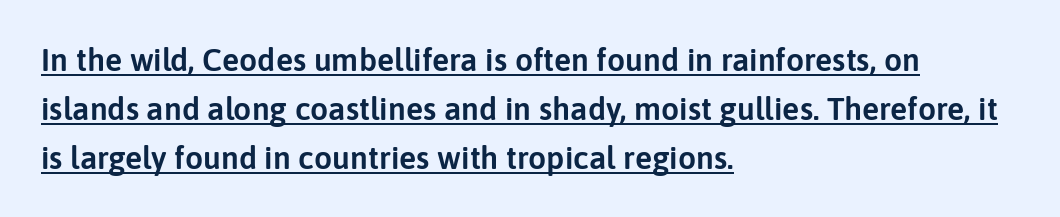
Q: Is the text italic (slanted)? A: No, it is upright.
Q: Is the typeface a serif or a sans-serif typeface? A: Sans-serif.
Q: Is the text underlined? A: Yes.
Q: How is the paragraph aligned? A: Left-aligned.
Q: Is the spacing between letters normal or unusually wide? A: Normal.
Q: Is the spacing between lines tight, normal or loose? A: Normal.
Q: Width (condensed, normal, or wide)? A: Normal.
Q: Stroke contrast? A: Low.
Q: x-height? A: Medium.
Q: Monospaced? A: No.
